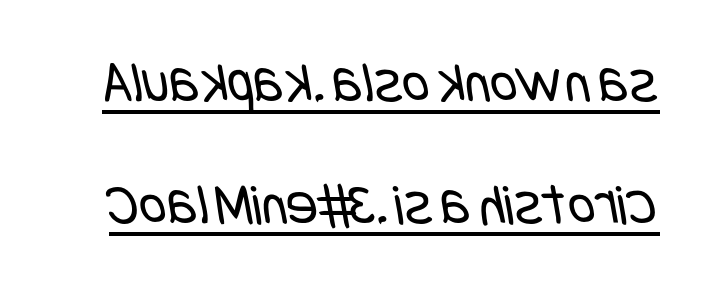
Q: Is the text bold? A: No.
Q: Is the typeface a serif or a sans-serif typeface? A: Sans-serif.
Q: Is the text underlined? A: Yes.
Q: Is the spacing between letters normal or unusually wide? A: Normal.
Q: Is the spacing between lines tight, normal or loose? A: Loose.
Q: Width (condensed, normal, or wide)? A: Condensed.
Q: Stroke contrast? A: Low.
Q: x-height? A: Large.
